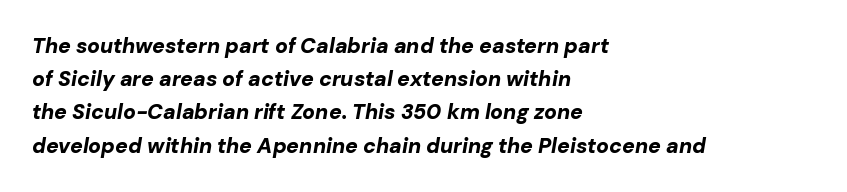
Notice how descenders clear the ascenders below comfortably — that's standard leading. Caption: standard tracking, unaltered. Each line starts at the same left margin while the right side varies. Compared with ordinary roman type, these characters are visibly tilted. Chunky letters — that's bold for sure.
